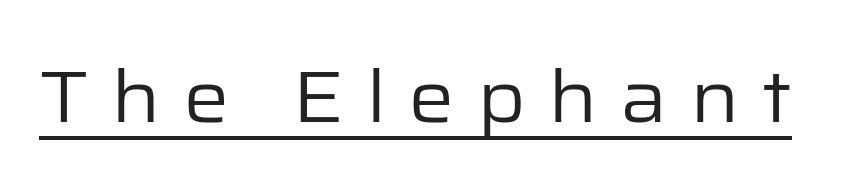
{"serif": "no", "italic": "no", "bold": "no", "weight": "regular", "width": "normal", "stroke_contrast": "low", "x_height": "medium", "monospaced": "no", "underline": "yes", "letter_spacing": "wide", "letter_spacing_em": 0.3, "glyph_px": 73}
